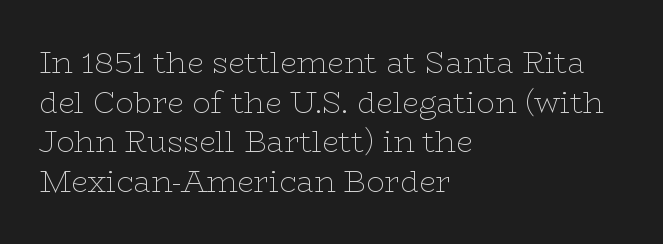
The image shows 30 px thin, wide serif type, upright; set left-aligned, normal line spacing (1.32x), normal letter spacing, not underlined; low stroke contrast and a medium x-height.
